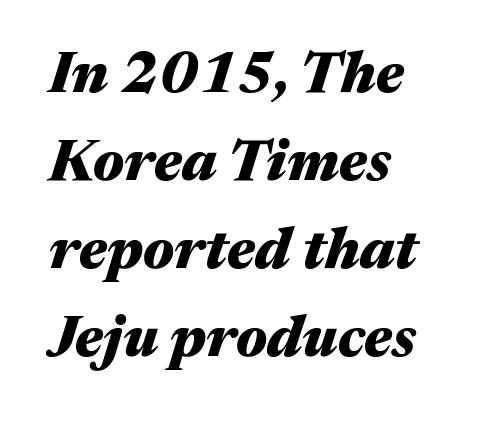
The image shows 58 px heavy, wide type, italic (leaning right); set left-aligned, normal line spacing (1.52x), normal letter spacing, not underlined; medium stroke contrast and a medium x-height.
